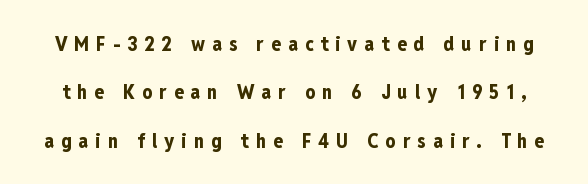
The image shows 20 px bold type, upright; set loose line spacing (2.42x), unusually wide letter spacing (+0.35 em), not underlined.
